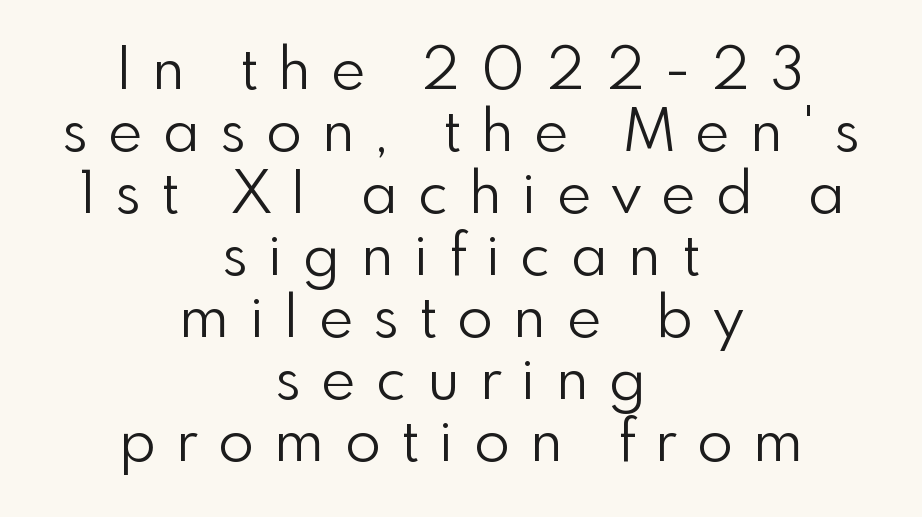
Q: Is the text bold? A: No.
Q: Is the text italic (slanted)? A: No, it is upright.
Q: Is the typeface a serif or a sans-serif typeface? A: Sans-serif.
Q: Is the text underlined? A: No.
Q: How is the paragraph aligned? A: Centered.
Q: Is the spacing between letters normal or unusually wide? A: Unusually wide.
Q: Is the spacing between lines tight, normal or loose? A: Tight.
Q: Width (condensed, normal, or wide)? A: Normal.
Q: x-height? A: Small.
Q: Monospaced? A: No.
